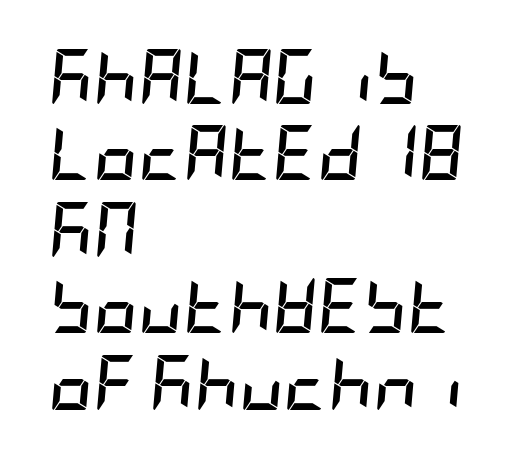
These lines were composed using italics. The space directly below the letters is spotless. No extra tracking has been applied to these lines. Horizontal bands of white between lines are of average thickness. Teacher's note: observe the even left margin — that is flush-left alignment.
